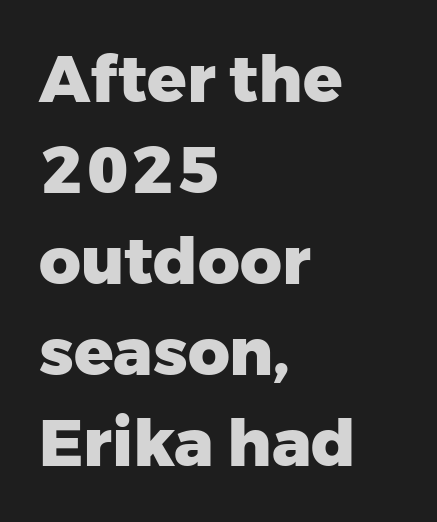
Line starts are locked; line ends wander. This sample uses a sans-serif face. Tracking value appears to be zero — textbook default spacing. Check the space under the baseline: it is left empty.
